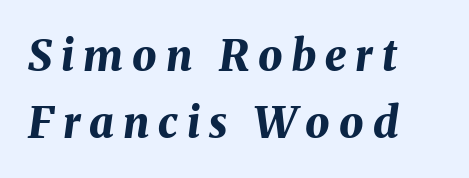
Q: Is the text bold? A: Yes.
Q: Is the text italic (slanted)? A: Yes, it leans right by about 8 degrees.
Q: Is the text underlined? A: No.
Q: How is the paragraph aligned? A: Left-aligned.
Q: Is the spacing between letters normal or unusually wide? A: Unusually wide.
Q: Is the spacing between lines tight, normal or loose? A: Normal.
Q: Width (condensed, normal, or wide)? A: Normal.
Q: Stroke contrast? A: Medium.
Q: x-height? A: Medium.
Q: Monospaced? A: No.
